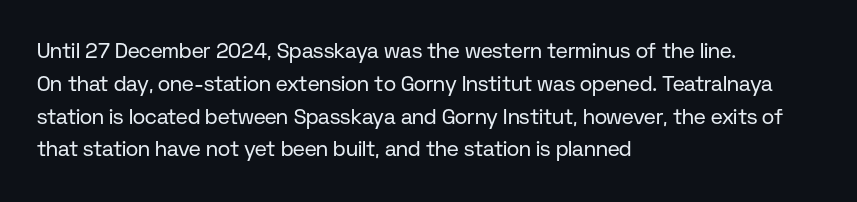
Q: Is the text bold? A: No.
Q: Is the text italic (slanted)? A: No, it is upright.
Q: Is the text underlined? A: No.
Q: How is the paragraph aligned? A: Left-aligned.
Q: Is the spacing between letters normal or unusually wide? A: Normal.
Q: Is the spacing between lines tight, normal or loose? A: Normal.
